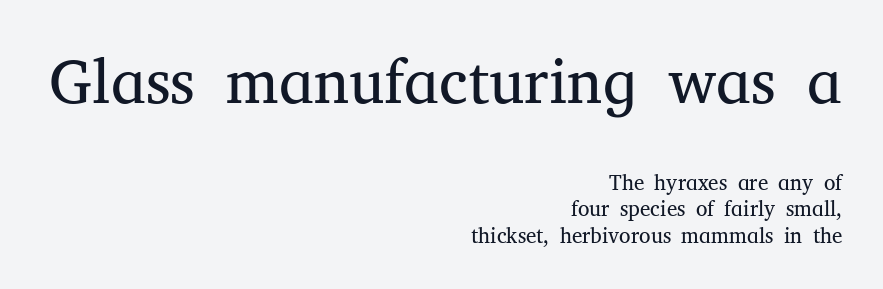
Q: Is the text bold? A: No.
Q: Is the text italic (slanted)? A: No, it is upright.
Q: Is the typeface a serif or a sans-serif typeface? A: Serif.
Q: Is the text underlined? A: No.
Q: How is the paragraph aligned? A: Right-aligned.
Q: Is the spacing between letters normal or unusually wide? A: Normal.
Q: Is the spacing between lines tight, normal or loose? A: Normal.
Q: Which block of text is set in a larger size, the first (top) or the second (bottom)? A: The first (top) one.
Q: Width (condensed, normal, or wide)? A: Normal.
Q: Stroke contrast? A: Medium.
Q: x-height? A: Medium.
Q: Monospaced? A: No.
